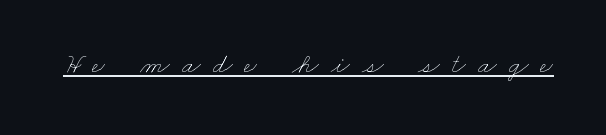
Q: Is the text bold? A: No.
Q: Is the text underlined? A: Yes.
Q: Is the spacing between letters normal or unusually wide? A: Unusually wide.
Q: Width (condensed, normal, or wide)? A: Wide.
Q: Stroke contrast? A: Low.
Q: x-height? A: Small.
Q: Monospaced? A: No.
